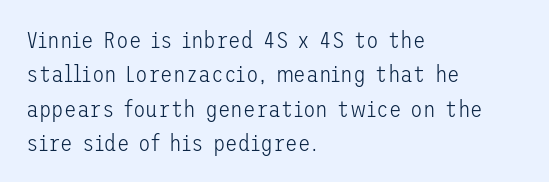
Q: Is the text bold? A: No.
Q: Is the text italic (slanted)? A: No, it is upright.
Q: Is the text underlined? A: No.
Q: How is the paragraph aligned? A: Left-aligned.
Q: Is the spacing between letters normal or unusually wide? A: Normal.
Q: Is the spacing between lines tight, normal or loose? A: Normal.
